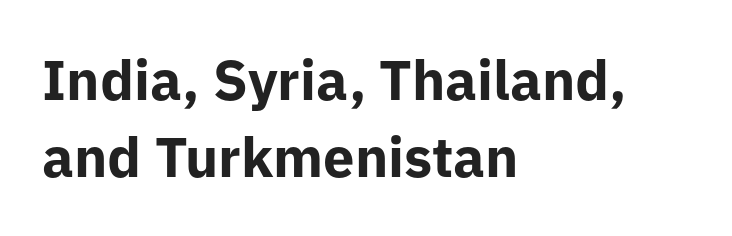
{"serif": "no", "italic": "no", "bold": "yes", "weight": "bold", "width": "normal", "stroke_contrast": "low", "x_height": "medium", "monospaced": "no", "underline": "no", "align": "left", "line_spacing": "normal", "line_spacing_ratio": 1.38, "letter_spacing": "normal", "letter_spacing_em": 0.0, "glyph_px": 56}
